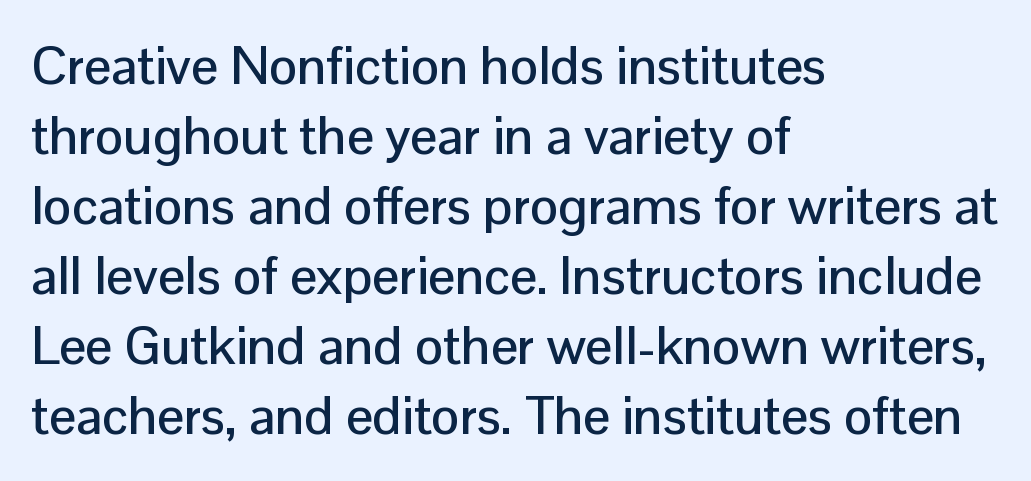
Q: Is the text italic (slanted)? A: No, it is upright.
Q: Is the typeface a serif or a sans-serif typeface? A: Sans-serif.
Q: Is the text underlined? A: No.
Q: How is the paragraph aligned? A: Left-aligned.
Q: Is the spacing between letters normal or unusually wide? A: Normal.
Q: Is the spacing between lines tight, normal or loose? A: Normal.
Q: Width (condensed, normal, or wide)? A: Normal.
Q: Stroke contrast? A: Low.
Q: x-height? A: Medium.
Q: Monospaced? A: No.
